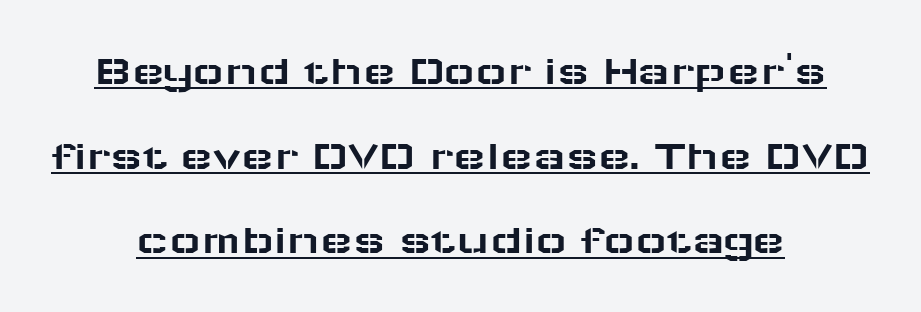
The image shows 43 px wide sans-serif type, upright; set centered, loose line spacing (1.97x), normal letter spacing, underlined; low stroke contrast and a medium x-height.
